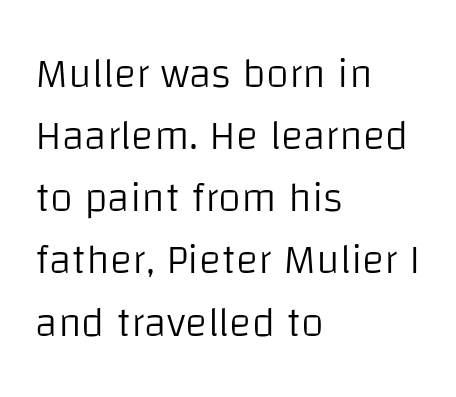
Q: Is the text bold? A: No.
Q: Is the text italic (slanted)? A: No, it is upright.
Q: Is the typeface a serif or a sans-serif typeface? A: Sans-serif.
Q: Is the text underlined? A: No.
Q: How is the paragraph aligned? A: Left-aligned.
Q: Is the spacing between letters normal or unusually wide? A: Normal.
Q: Is the spacing between lines tight, normal or loose? A: Normal.
Q: Width (condensed, normal, or wide)? A: Normal.
Q: Stroke contrast? A: Low.
Q: x-height? A: Large.
Q: Monospaced? A: No.
